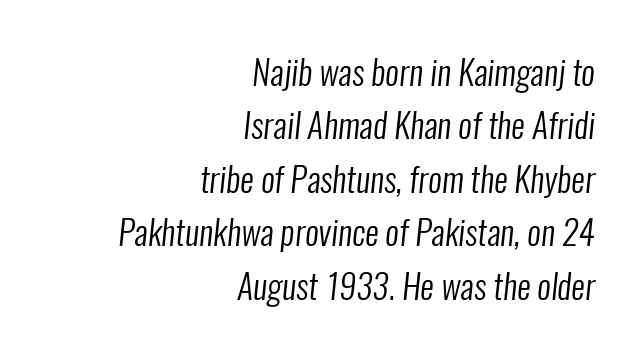
The image shows 34 px regular-weight, condensed sans-serif type; set right-aligned, normal line spacing (1.57x), normal letter spacing, not underlined; low stroke contrast and a medium x-height.
